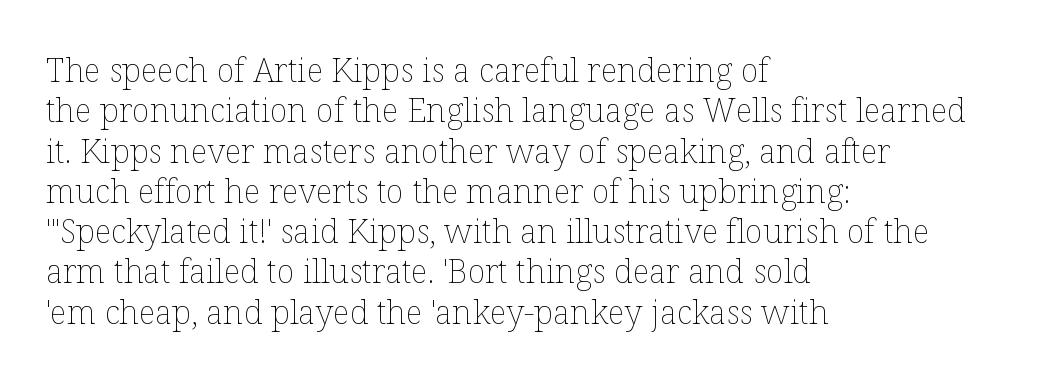
Q: Is the text bold? A: No.
Q: Is the text italic (slanted)? A: No, it is upright.
Q: Is the text underlined? A: No.
Q: How is the paragraph aligned? A: Left-aligned.
Q: Is the spacing between letters normal or unusually wide? A: Normal.
Q: Width (condensed, normal, or wide)? A: Normal.
Q: Stroke contrast? A: Low.
Q: x-height? A: Medium.
Q: Monospaced? A: No.
